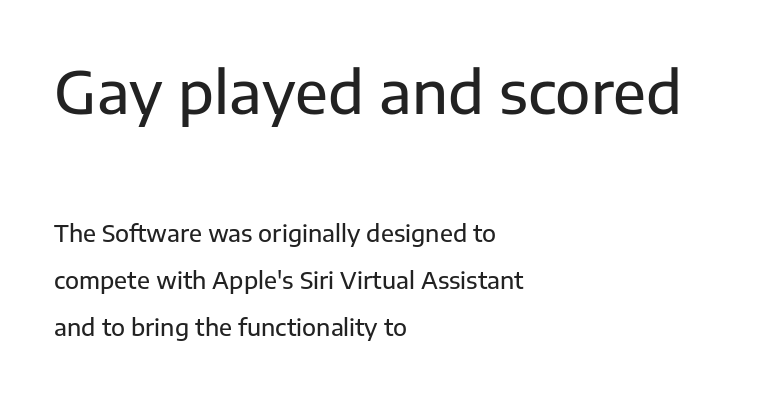
The image shows 58 px sans-serif type, upright; set left-aligned, loose line spacing (2.03x), normal letter spacing, not underlined; the first (top) block is 2.52x larger; low stroke contrast and a medium x-height.
